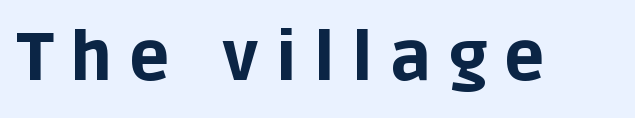
{"serif": "no", "italic": "no", "bold": "yes", "weight": "bold", "width": "normal", "stroke_contrast": "low", "x_height": "large", "monospaced": "no", "underline": "no", "letter_spacing": "wide", "letter_spacing_em": 0.26, "glyph_px": 67}
